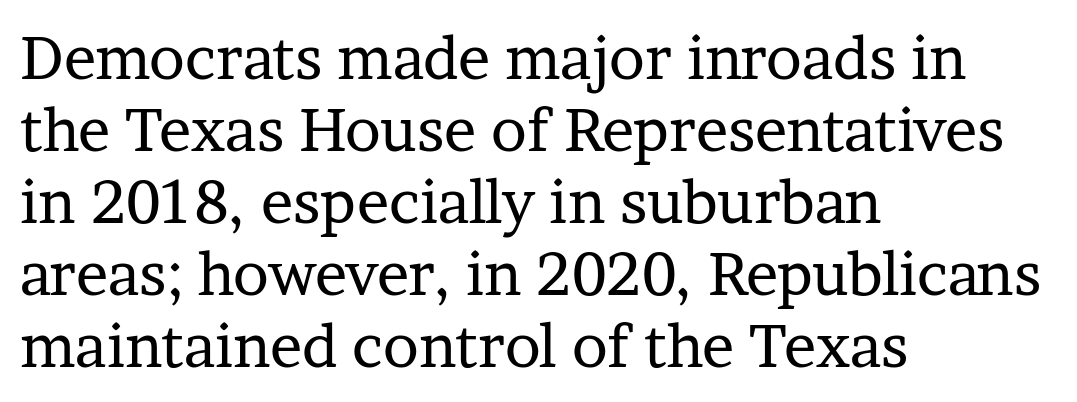
The image shows 60 px regular-weight serif type, upright; set left-aligned, line spacing 1.2x, normal letter spacing, not underlined; low stroke contrast and a medium x-height.
